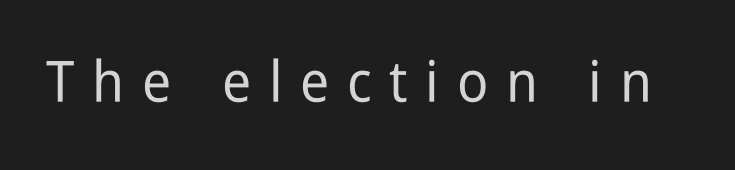
Q: Is the text italic (slanted)? A: No, it is upright.
Q: Is the typeface a serif or a sans-serif typeface? A: Sans-serif.
Q: Is the text underlined? A: No.
Q: Is the spacing between letters normal or unusually wide? A: Unusually wide.
Q: Width (condensed, normal, or wide)? A: Condensed.
Q: Stroke contrast? A: Low.
Q: x-height? A: Medium.
Q: Monospaced? A: No.
